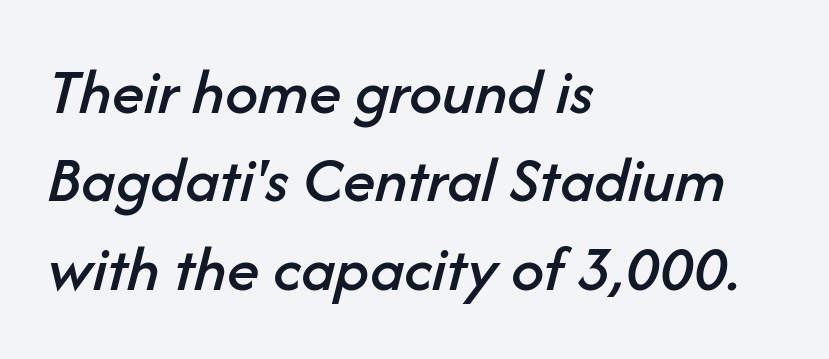
The horizontal fit of the characters is conventional and even. The rendering uses natural spacing where letterforms have individual widths. In CSS terms this would be text-align: left. Tall strokes in this sample are angled rather than plumb.
